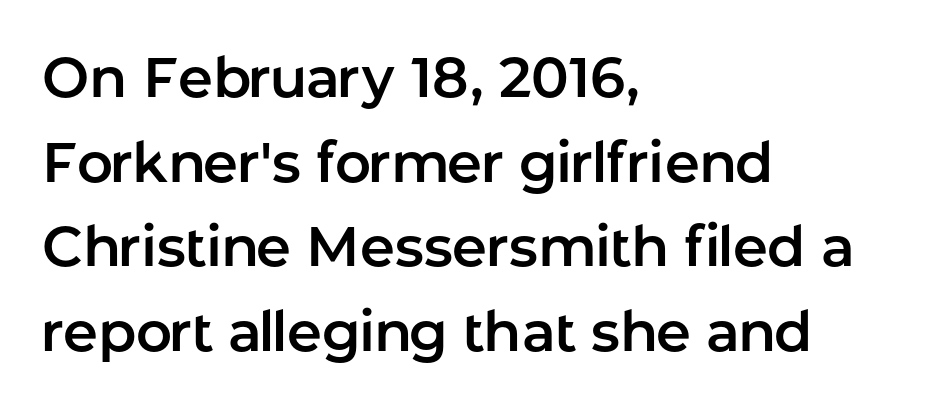
{"serif": "no", "italic": "no", "width": "normal", "stroke_contrast": "low", "x_height": "medium", "monospaced": "no", "underline": "no", "align": "left", "line_spacing": "normal", "line_spacing_ratio": 1.51, "letter_spacing": "normal", "letter_spacing_em": 0.0, "glyph_px": 56}
